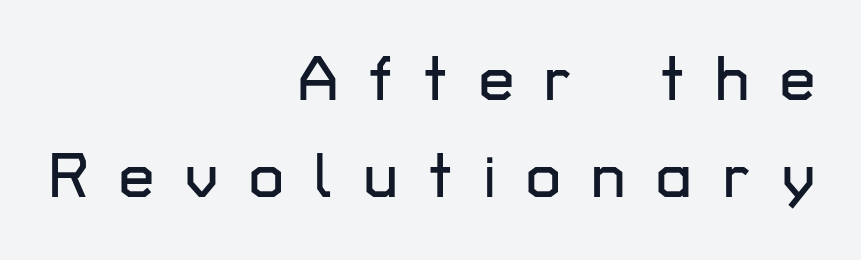
{"serif": "no", "italic": "no", "width": "normal", "stroke_contrast": "low", "x_height": "medium", "monospaced": "no", "underline": "no", "align": "right", "line_spacing": "normal", "line_spacing_ratio": 1.54, "letter_spacing": "wide", "letter_spacing_em": 0.49, "glyph_px": 63}
